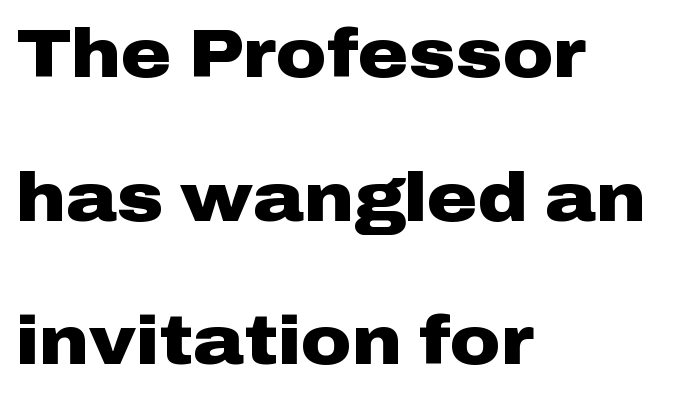
Spacing verdict: proportional, widths tailored to each character. Summary of weight: heavy, a full bold. Stroke terminals: plain, sans-serif. Style check: upright. The face used here is rendered with its standard letterfit.
